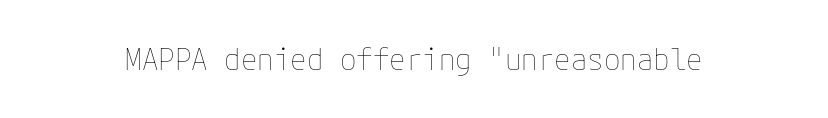
The image shows 30 px thin type, upright; set normal letter spacing, not underlined; low stroke contrast and a medium x-height.
